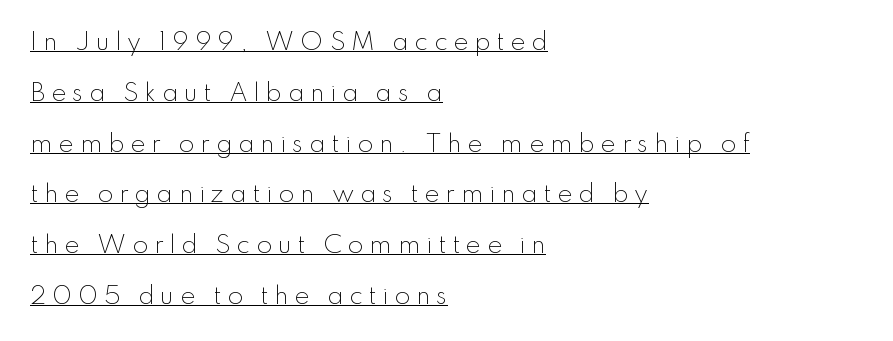
Q: Is the text bold? A: No.
Q: Is the text italic (slanted)? A: No, it is upright.
Q: Is the text underlined? A: Yes.
Q: How is the paragraph aligned? A: Left-aligned.
Q: Is the spacing between letters normal or unusually wide? A: Unusually wide.
Q: Is the spacing between lines tight, normal or loose? A: Loose.
